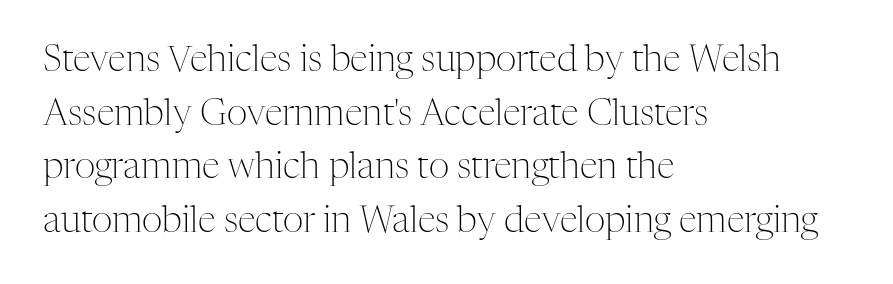
The image shows 36 px light serif type, upright; set left-aligned, normal line spacing (1.49x), normal letter spacing, not underlined; medium stroke contrast and a medium x-height.
